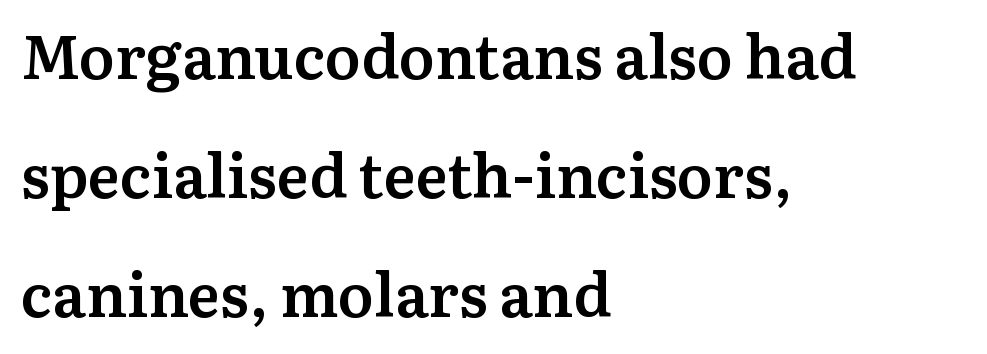
Q: Is the text bold? A: Semi-bold.
Q: Is the text italic (slanted)? A: No, it is upright.
Q: Is the typeface a serif or a sans-serif typeface? A: Serif.
Q: Is the text underlined? A: No.
Q: How is the paragraph aligned? A: Left-aligned.
Q: Is the spacing between letters normal or unusually wide? A: Normal.
Q: Is the spacing between lines tight, normal or loose? A: Loose.
Q: Width (condensed, normal, or wide)? A: Normal.
Q: Stroke contrast? A: Medium.
Q: x-height? A: Medium.
Q: Monospaced? A: No.
